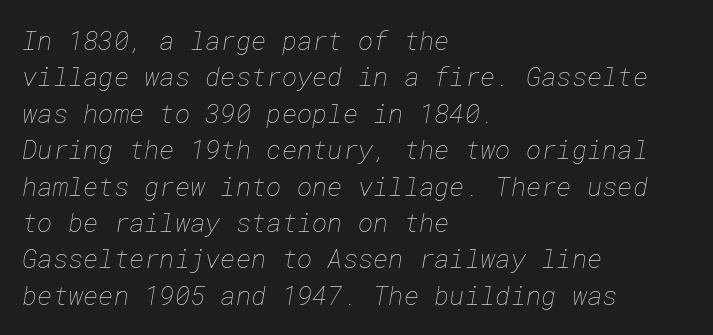
The image shows 26 px text type; set left-aligned, normal line spacing (1.4x), normal letter spacing, not underlined.
